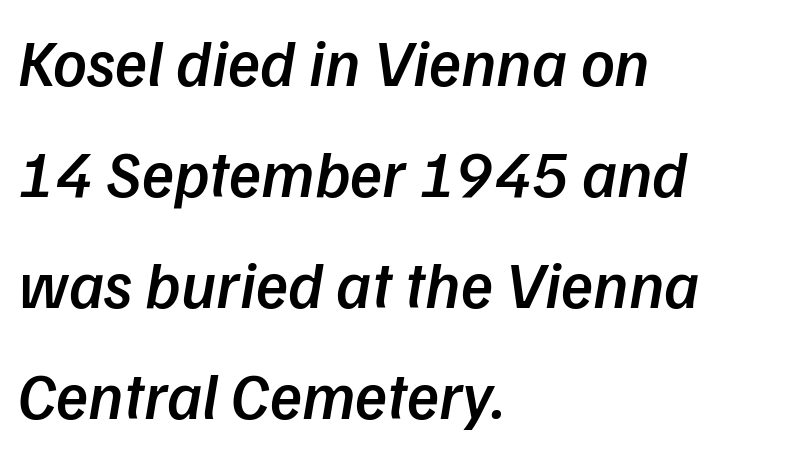
Q: Is the text bold? A: Semi-bold.
Q: Is the typeface a serif or a sans-serif typeface? A: Sans-serif.
Q: Is the text underlined? A: No.
Q: How is the paragraph aligned? A: Left-aligned.
Q: Is the spacing between letters normal or unusually wide? A: Normal.
Q: Is the spacing between lines tight, normal or loose? A: Normal.
Q: Width (condensed, normal, or wide)? A: Normal.
Q: Stroke contrast? A: Low.
Q: x-height? A: Medium.
Q: Monospaced? A: No.
